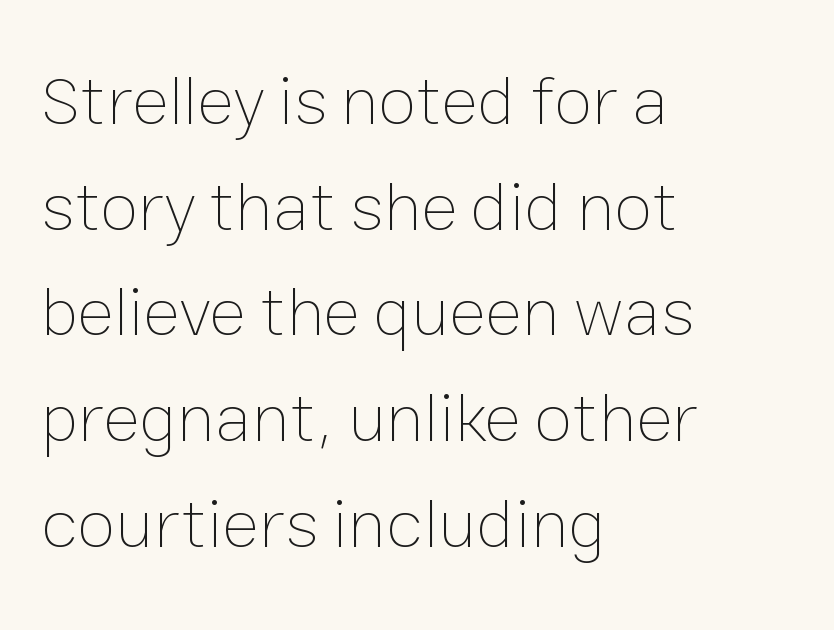
{"italic": "no", "bold": "no", "weight": "thin", "width": "normal", "stroke_contrast": "low", "x_height": "medium", "monospaced": "no", "underline": "no", "align": "left", "line_spacing": "normal", "line_spacing_ratio": 1.51, "letter_spacing": "normal", "letter_spacing_em": 0.0, "glyph_px": 70}
